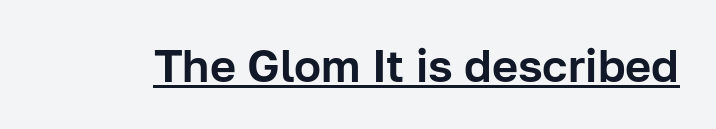
{"serif": "no", "italic": "no", "width": "normal", "stroke_contrast": "low", "x_height": "medium", "monospaced": "no", "underline": "yes", "letter_spacing": "normal", "letter_spacing_em": 0.0, "glyph_px": 45}
